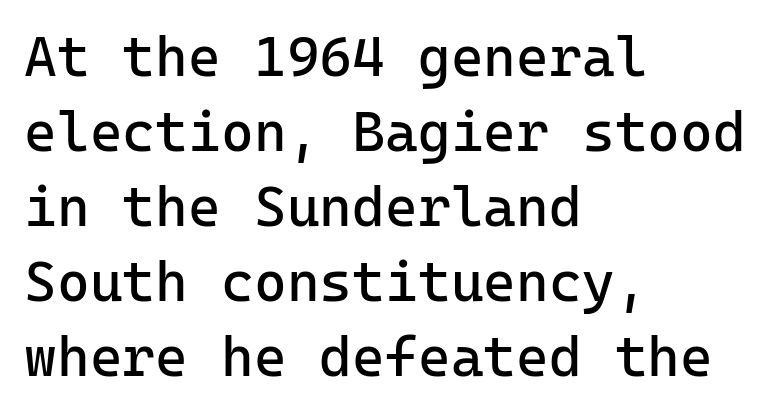
Q: Is the text bold? A: No.
Q: Is the text italic (slanted)? A: No, it is upright.
Q: Is the typeface a serif or a sans-serif typeface? A: Sans-serif.
Q: Is the text underlined? A: No.
Q: How is the paragraph aligned? A: Left-aligned.
Q: Is the spacing between letters normal or unusually wide? A: Normal.
Q: Is the spacing between lines tight, normal or loose? A: Normal.
Q: Width (condensed, normal, or wide)? A: Normal.
Q: Stroke contrast? A: Low.
Q: x-height? A: Medium.
